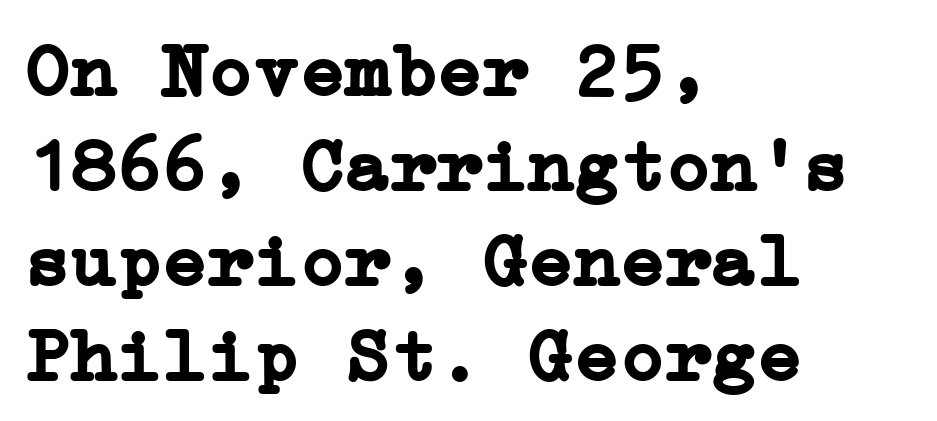
{"serif": "yes", "italic": "no", "bold": "yes", "weight": "semibold", "width": "normal", "stroke_contrast": "low", "x_height": "medium", "underline": "no", "align": "left", "line_spacing": "normal", "line_spacing_ratio": 1.25, "letter_spacing": "normal", "letter_spacing_em": 0.0, "glyph_px": 76}
